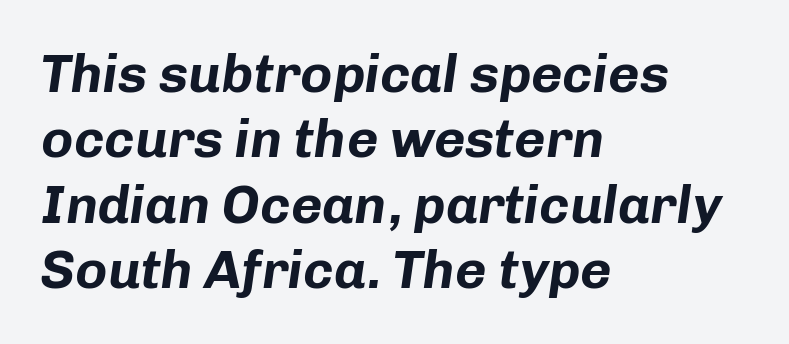
Check the space under the baseline: it is left empty. This rendering uses left alignment, leaving the right contour irregular. Spacing between characters is what you'd get straight out of the box. On the weight axis this lands at bold, roughly 700.
